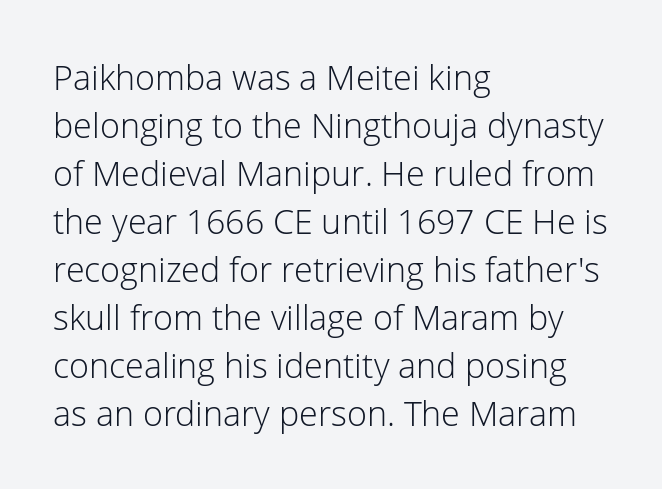
Q: Is the text bold? A: No.
Q: Is the text italic (slanted)? A: No, it is upright.
Q: Is the typeface a serif or a sans-serif typeface? A: Sans-serif.
Q: Is the text underlined? A: No.
Q: How is the paragraph aligned? A: Left-aligned.
Q: Is the spacing between letters normal or unusually wide? A: Normal.
Q: Is the spacing between lines tight, normal or loose? A: Normal.
Q: Width (condensed, normal, or wide)? A: Normal.
Q: Stroke contrast? A: Low.
Q: x-height? A: Medium.
Q: Monospaced? A: No.
